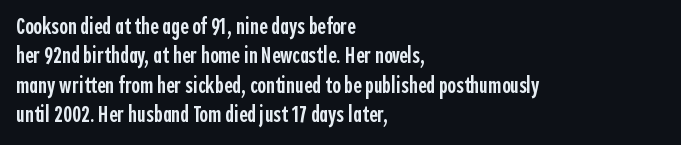
The image shows 23 px text type, upright; set left-aligned, normal line spacing (1.28x), normal letter spacing, not underlined.
